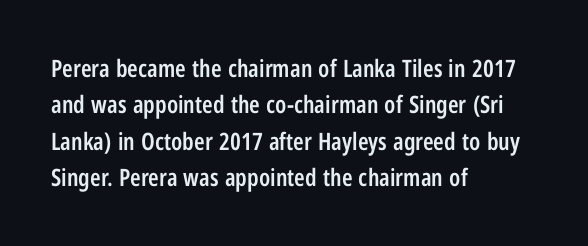
The image shows 24 px text type, upright; set left-aligned, normal line spacing (1.52x), normal letter spacing, not underlined.
